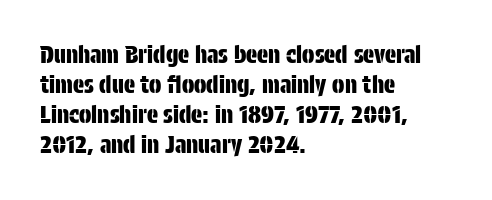
Q: Is the text italic (slanted)? A: No, it is upright.
Q: Is the text underlined? A: No.
Q: How is the paragraph aligned? A: Left-aligned.
Q: Is the spacing between letters normal or unusually wide? A: Normal.
Q: Is the spacing between lines tight, normal or loose? A: Normal.
